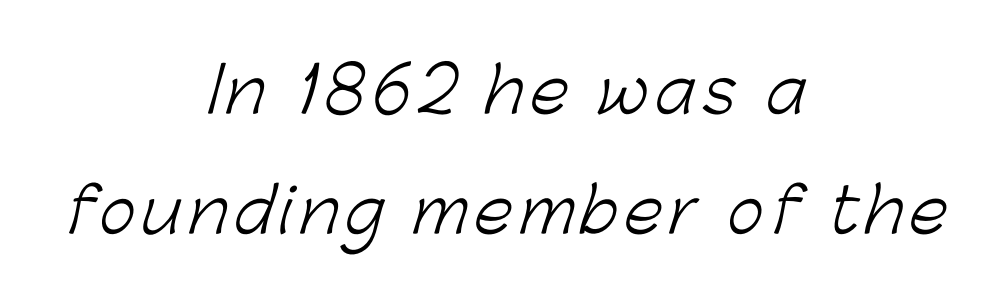
The image shows 62 px light sans-serif type; set centered, loose line spacing (1.94x), not underlined; low stroke contrast and a medium x-height.
